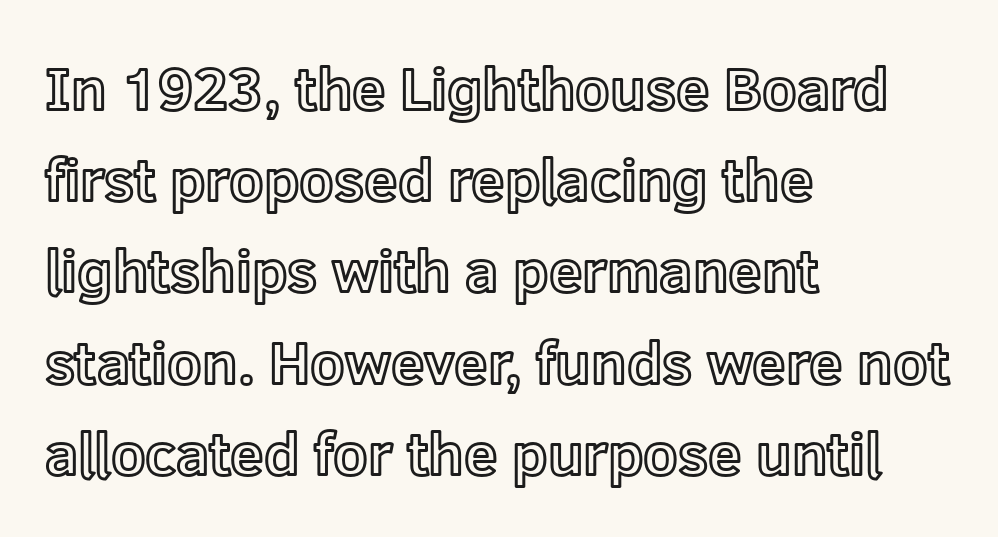
The image shows 60 px text type, upright; set left-aligned, normal line spacing (1.52x), normal letter spacing, not underlined; a medium x-height.
